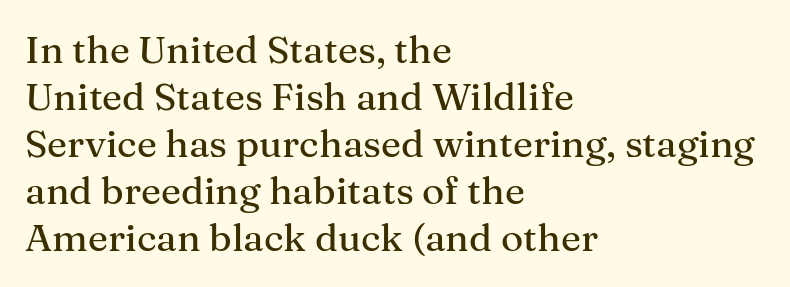
The image shows 38 px serif type, upright; set left-aligned, line spacing 1.24x, normal letter spacing, not underlined; medium stroke contrast and a medium x-height.
